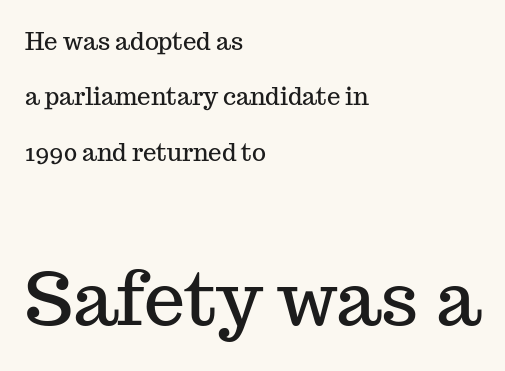
The image shows 73 px serif type, upright; set left-aligned, loose line spacing (2.31x), normal letter spacing, not underlined; the second (bottom) block is 3.04x larger; medium stroke contrast and a medium x-height.
